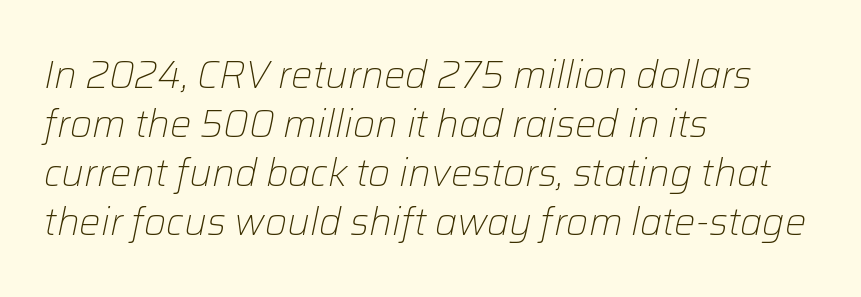
Q: Is the text bold? A: No.
Q: Is the text italic (slanted)? A: Yes, it leans right by about 12 degrees.
Q: Is the text underlined? A: No.
Q: How is the paragraph aligned? A: Left-aligned.
Q: Is the spacing between letters normal or unusually wide? A: Normal.
Q: Is the spacing between lines tight, normal or loose? A: Normal.
Q: Width (condensed, normal, or wide)? A: Normal.
Q: Stroke contrast? A: Low.
Q: x-height? A: Medium.
Q: Monospaced? A: No.
